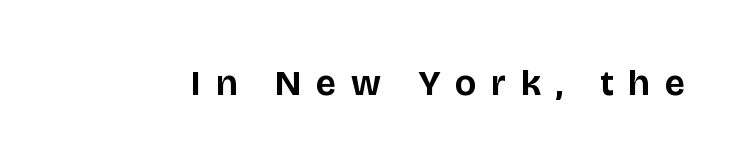
These words are printed bold, with thick strokes throughout. Here the designer chose a conventional face with non-uniform glyph widths. A roman cut, with each character standing at attention. Serifs: no, the terminals of the letterforms are clean. Observe the wide spacing: letters keep a clear distance from each other. Anything drawn beneath the words? Only blank space.
